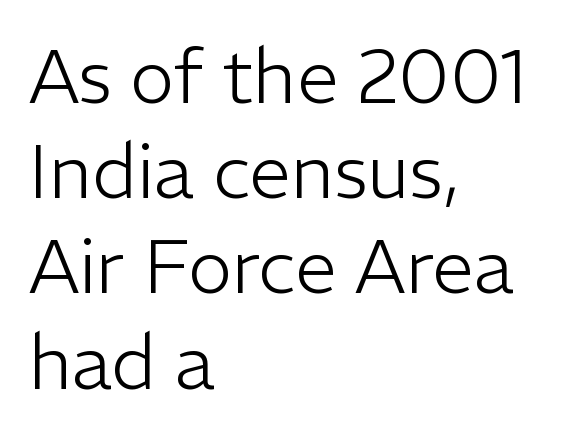
Q: Is the text bold? A: No.
Q: Is the text italic (slanted)? A: No, it is upright.
Q: Is the typeface a serif or a sans-serif typeface? A: Sans-serif.
Q: Is the text underlined? A: No.
Q: How is the paragraph aligned? A: Left-aligned.
Q: Is the spacing between letters normal or unusually wide? A: Normal.
Q: Is the spacing between lines tight, normal or loose? A: Normal.
Q: Width (condensed, normal, or wide)? A: Normal.
Q: Stroke contrast? A: Low.
Q: x-height? A: Medium.
Q: Monospaced? A: No.
